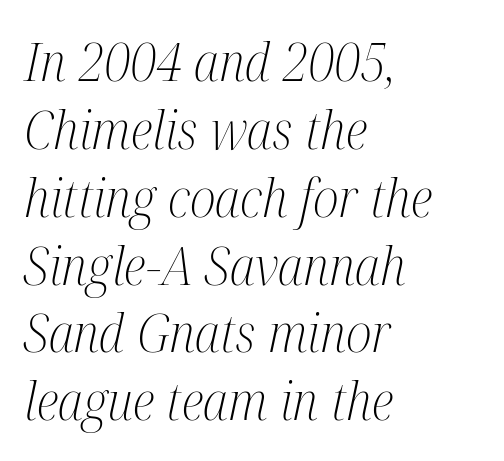
{"serif": "yes", "italic": "yes", "lean": "right", "slant_degrees": 12, "bold": "no", "weight": "light", "width": "condensed", "stroke_contrast": "medium", "x_height": "medium", "monospaced": "no", "underline": "no", "align": "left", "line_spacing": "normal", "line_spacing_ratio": 1.28, "letter_spacing": "normal", "letter_spacing_em": 0.0, "glyph_px": 53}
